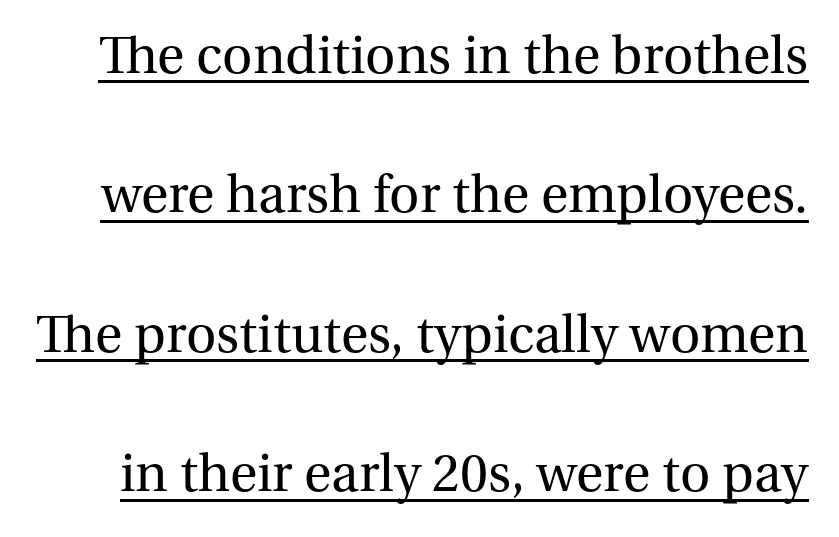
Somebody hit Ctrl+U on this one — the words are underlined. Looks like regular typesetting: each glyph gets only the width it needs. Every character sits straight up, as roman type does. No heavy texture on the line: the type isn't bold.
